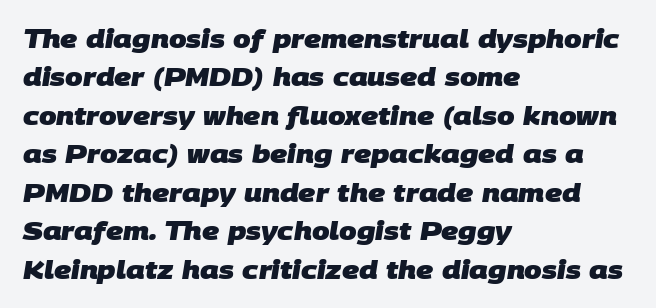
The ragged edge is on the right, which tells us the setting is flush left. A clean baseline with only descenders dipping below it. What weight is shown? A full bold with thick strokes. How are the letters spaced? Ordinarily, with no added tracking.
